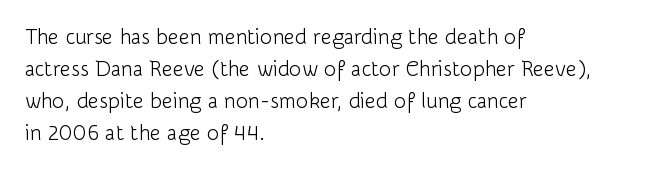
Vertical strokes here are truly vertical. The paragraph has a hard left edge and a soft right edge. The rendering uses a moderate line-height, typical for paragraphs. The cut favours lightness, reaching ordinary text weight at its darkest.
